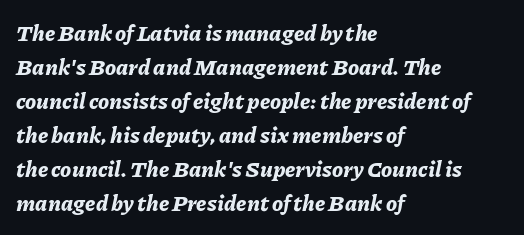
{"italic": "yes", "lean": "right", "slant_degrees": 11, "bold": "yes", "underline": "no", "align": "left", "line_spacing": "normal", "line_spacing_ratio": 1.55, "letter_spacing": "normal", "letter_spacing_em": 0.0, "glyph_px": 22}
